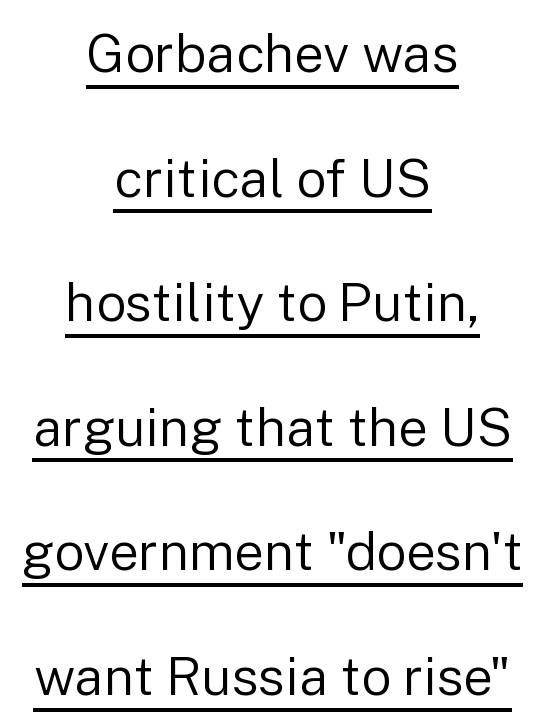
Q: Is the text bold? A: No.
Q: Is the text italic (slanted)? A: No, it is upright.
Q: Is the typeface a serif or a sans-serif typeface? A: Sans-serif.
Q: Is the text underlined? A: Yes.
Q: How is the paragraph aligned? A: Centered.
Q: Is the spacing between letters normal or unusually wide? A: Normal.
Q: Is the spacing between lines tight, normal or loose? A: Loose.
Q: Width (condensed, normal, or wide)? A: Normal.
Q: Stroke contrast? A: Low.
Q: x-height? A: Medium.
Q: Monospaced? A: No.
